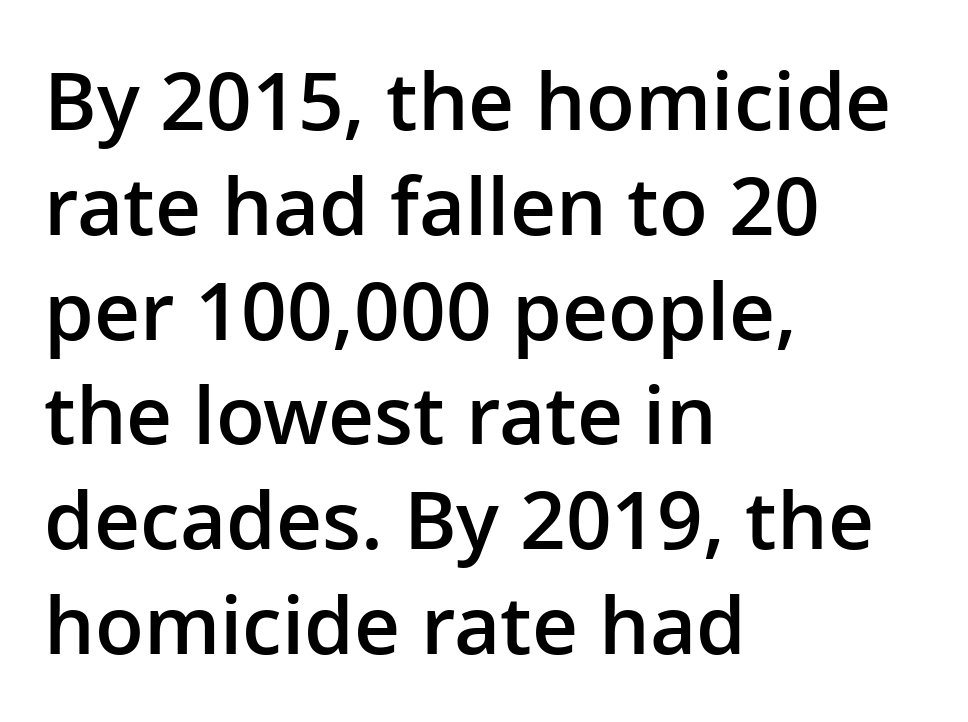
{"serif": "no", "italic": "no", "bold": "semi", "weight": "semibold", "width": "normal", "stroke_contrast": "low", "x_height": "medium", "monospaced": "no", "underline": "no", "align": "left", "line_spacing": "normal", "line_spacing_ratio": 1.31, "letter_spacing": "normal", "letter_spacing_em": 0.0, "glyph_px": 80}
